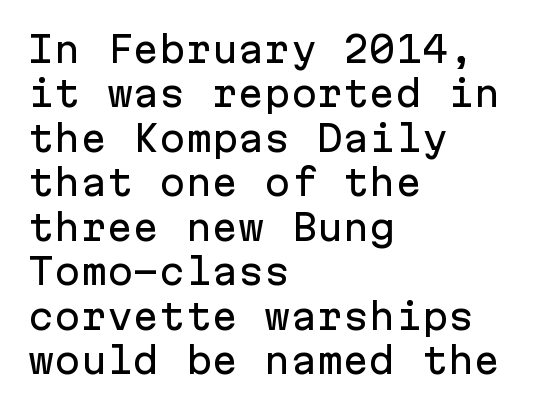
The image shows 35 px sans-serif type, upright, monospaced; set left-aligned, normal line spacing (1.27x), normal letter spacing, not underlined; low stroke contrast and a medium x-height.
